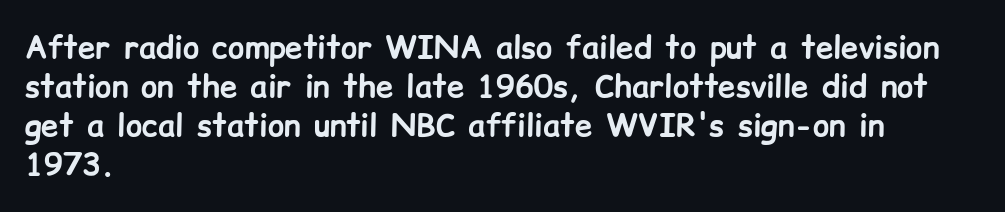
{"serif": "no", "italic": "no", "bold": "yes", "weight": "bold", "width": "normal", "stroke_contrast": "low", "x_height": "medium", "monospaced": "no", "underline": "no", "align": "left", "line_spacing": "normal", "line_spacing_ratio": 1.26, "letter_spacing": "normal", "letter_spacing_em": 0.0, "glyph_px": 31}
